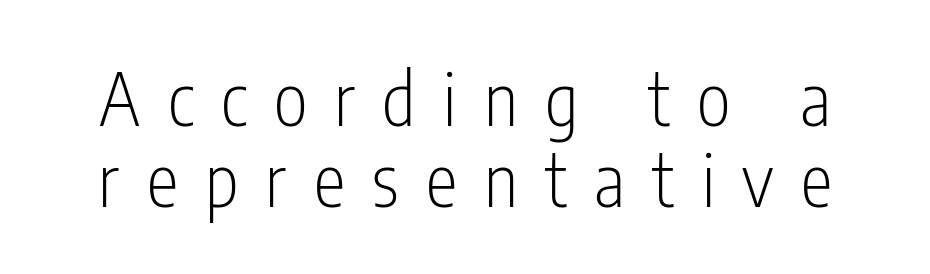
Q: Is the text bold? A: No.
Q: Is the text italic (slanted)? A: No, it is upright.
Q: Is the typeface a serif or a sans-serif typeface? A: Sans-serif.
Q: Is the text underlined? A: No.
Q: Is the spacing between letters normal or unusually wide? A: Unusually wide.
Q: Is the spacing between lines tight, normal or loose? A: Tight.
Q: Width (condensed, normal, or wide)? A: Condensed.
Q: Stroke contrast? A: Low.
Q: x-height? A: Medium.
Q: Monospaced? A: No.
